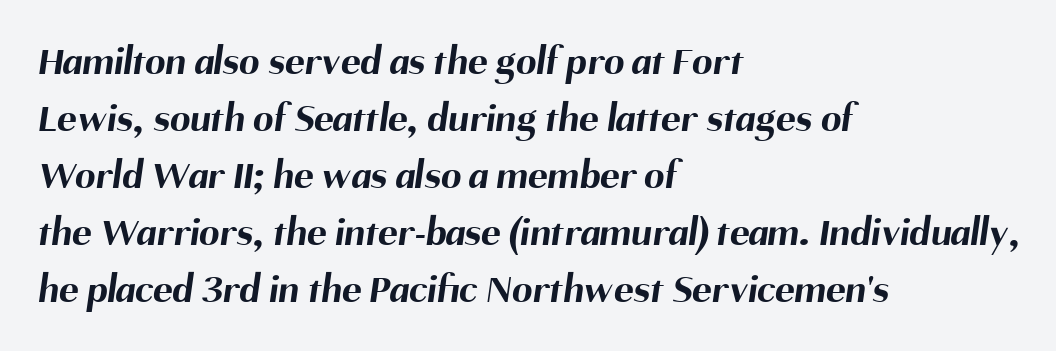
Notice how the passage keeps a crisp vertical edge on the left only. Summary of vertical rhythm: regular, with standard interline spacing. The strokes are fattened all the way to bold. Stroke terminals: plain, sans-serif. Beneath every word, the page is bare.
